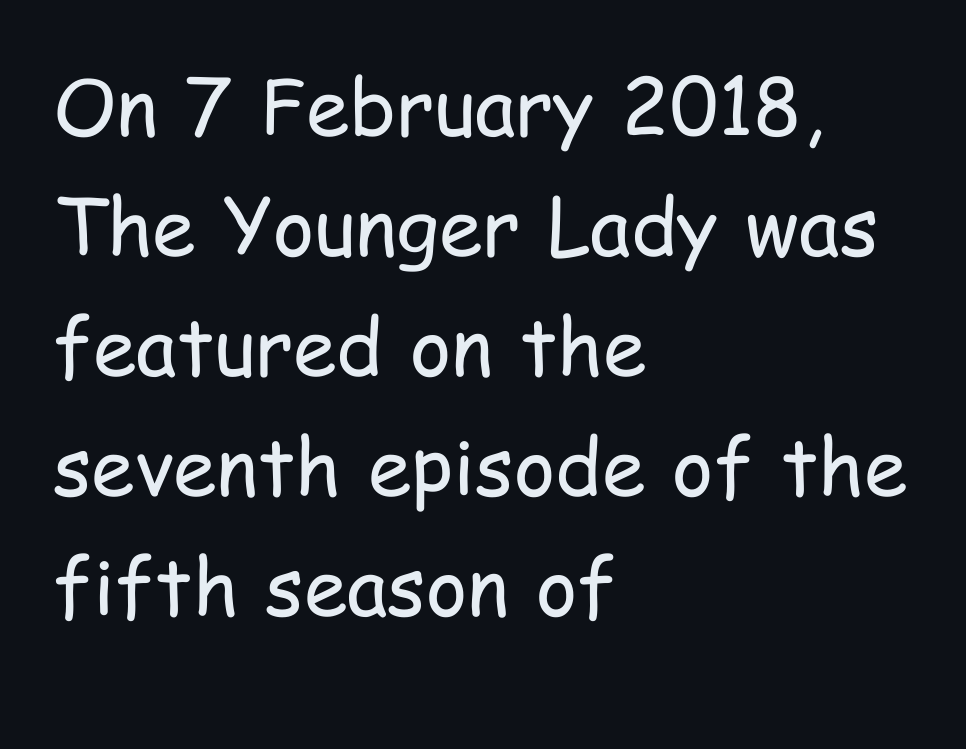
The image shows 79 px regular-weight, condensed sans-serif type, upright; set left-aligned, normal line spacing (1.52x), normal letter spacing, not underlined; low stroke contrast and a medium x-height.
